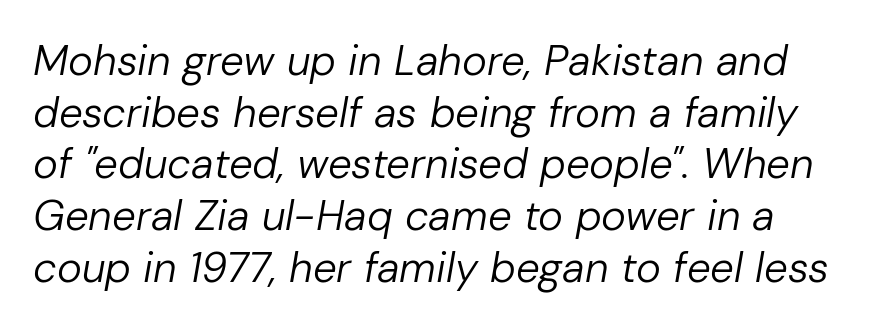
Type without underlining. Words appear dense and cohesive because spacing is normal. Weight: in the light-to-regular range. A typesetter would call this proportional, since set widths differ per character. This is oblique type, the kind used for emphasis or titles.
